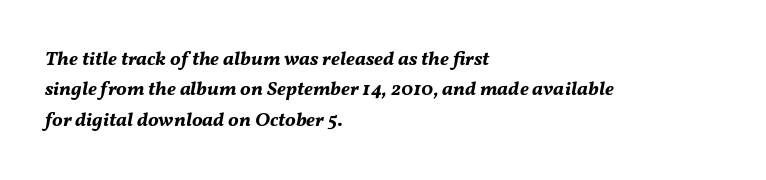
These lines stack with their left ends in a neat column. This sample keeps an unexceptional amount of space between lines. Anything drawn beneath the words? Only blank space. What weight is shown? A full bold with thick strokes. Characters are canted at an angle relative to the baseline's perpendicular.
